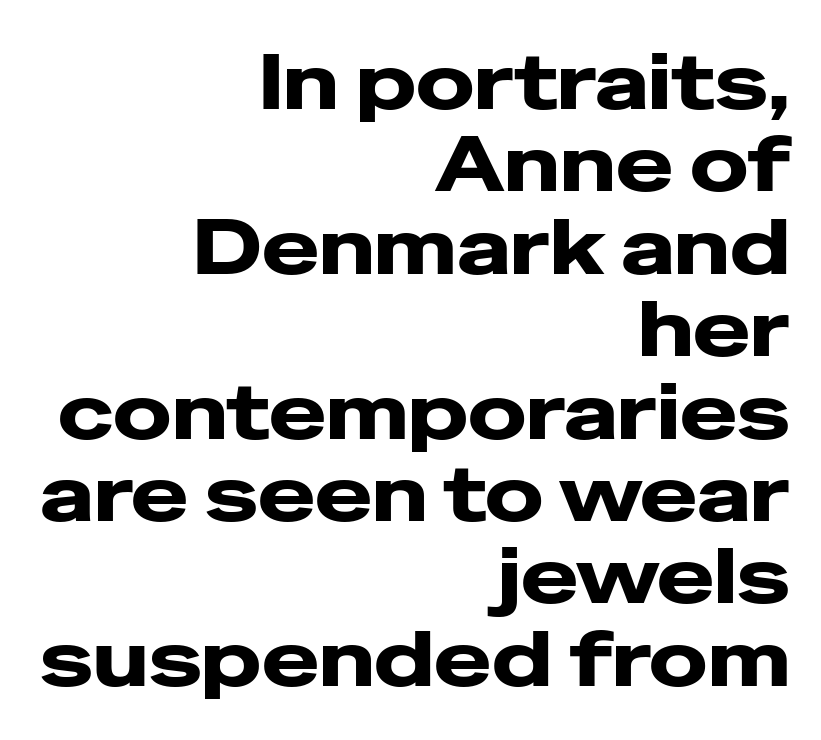
Thick stems and heavy bowls — unmistakably bold. This sample has the flowing, uneven cadence of proportional lettering. All the whitespace from short lines collects on the left. The rendering keeps characters at their native spacing.
